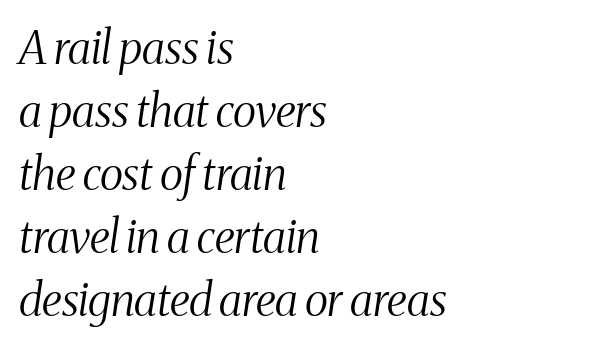
The image shows 45 px light, condensed serif type, italic (leaning right); set left-aligned, normal line spacing (1.4x), normal letter spacing, not underlined; medium stroke contrast and a medium x-height.
